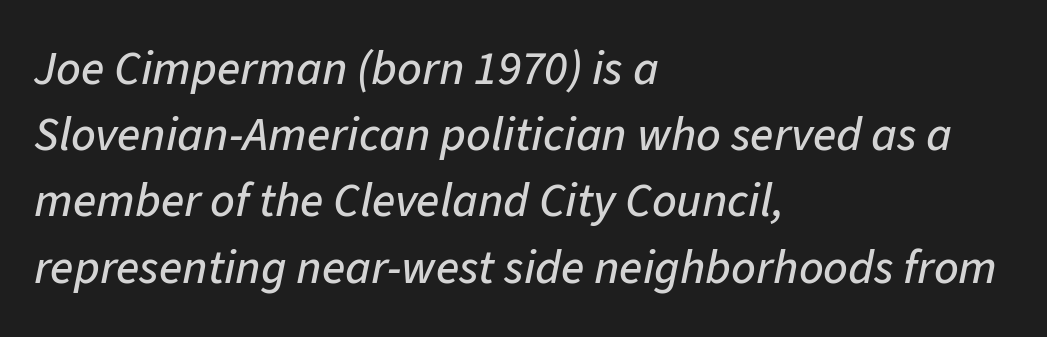
Line starts are locked; line ends wander. You can tell it's italic because the verticals aren't actually vertical. The foot of each line stays bare and open. Leading: standard.
